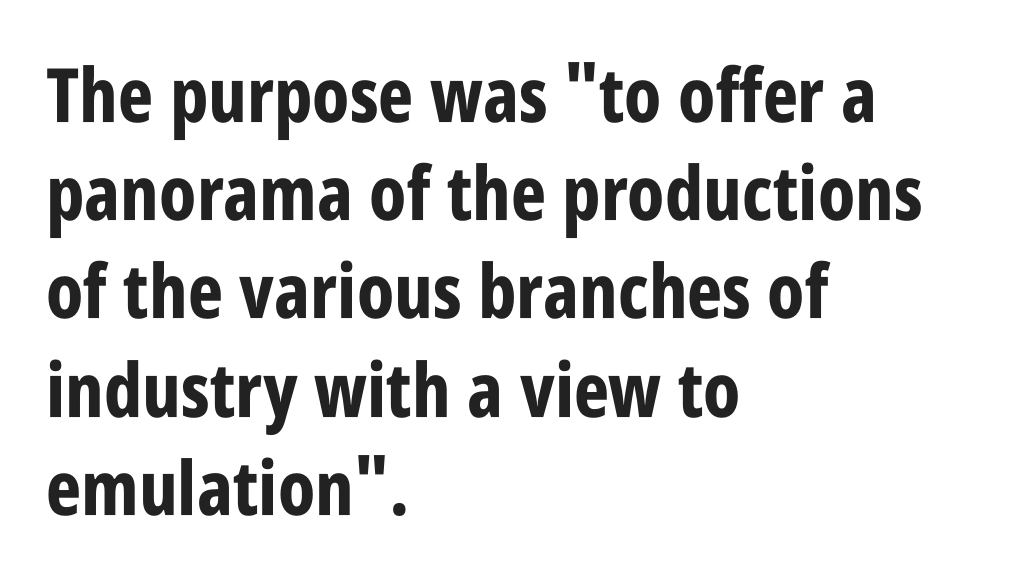
Q: Is the text bold? A: Yes.
Q: Is the text italic (slanted)? A: No, it is upright.
Q: Is the typeface a serif or a sans-serif typeface? A: Sans-serif.
Q: Is the text underlined? A: No.
Q: How is the paragraph aligned? A: Left-aligned.
Q: Is the spacing between letters normal or unusually wide? A: Normal.
Q: Is the spacing between lines tight, normal or loose? A: Normal.
Q: Width (condensed, normal, or wide)? A: Condensed.
Q: Stroke contrast? A: Low.
Q: x-height? A: Large.
Q: Monospaced? A: No.
